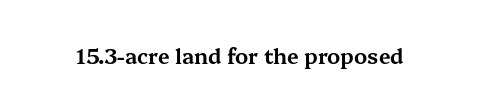
{"italic": "no", "underline": "no", "letter_spacing": "normal", "letter_spacing_em": 0.0, "glyph_px": 21}
